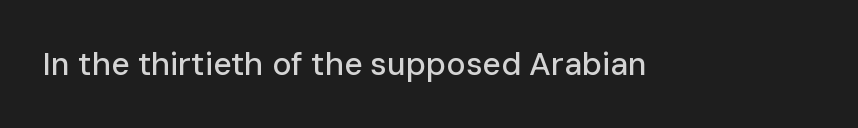
The image shows 32 px sans-serif type, upright; set normal letter spacing, not underlined; low stroke contrast and a medium x-height.
